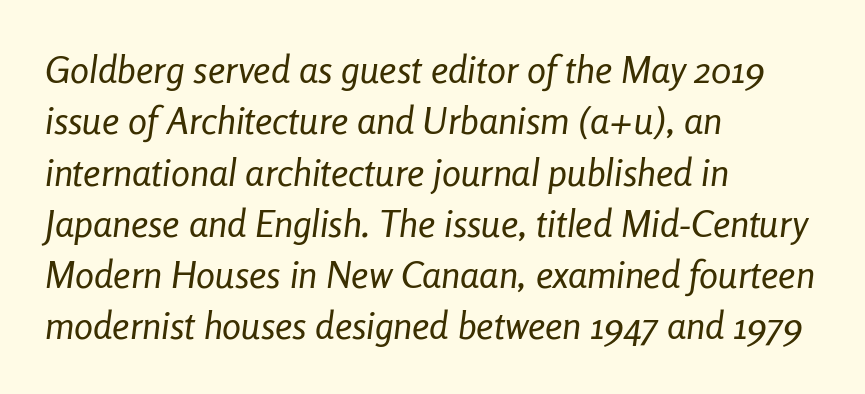
Q: Is the text bold? A: No.
Q: Is the text italic (slanted)? A: Yes, it leans right by about 8 degrees.
Q: Is the text underlined? A: No.
Q: How is the paragraph aligned? A: Left-aligned.
Q: Is the spacing between letters normal or unusually wide? A: Normal.
Q: Is the spacing between lines tight, normal or loose? A: Normal.
Q: Width (condensed, normal, or wide)? A: Condensed.
Q: Stroke contrast? A: Low.
Q: x-height? A: Medium.
Q: Monospaced? A: No.
